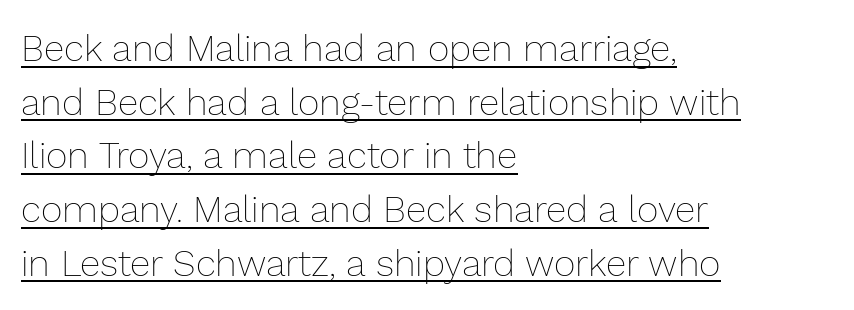
A typesetter would call this proportional, since set widths differ per character. These lines are set flush left with a ragged right edge. In terms of letterspacing, this is plain default setting. Vertical strokes here are truly vertical. In terms of leading, this rendering sits right in the middle.
